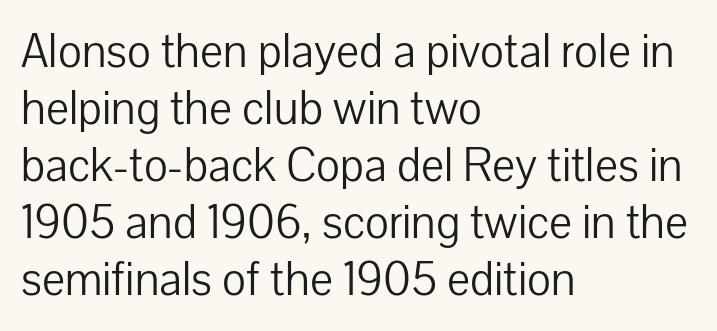
The image shows 46 px light sans-serif type, upright; set left-aligned, line spacing 1.24x, normal letter spacing, not underlined; low stroke contrast and a medium x-height.
